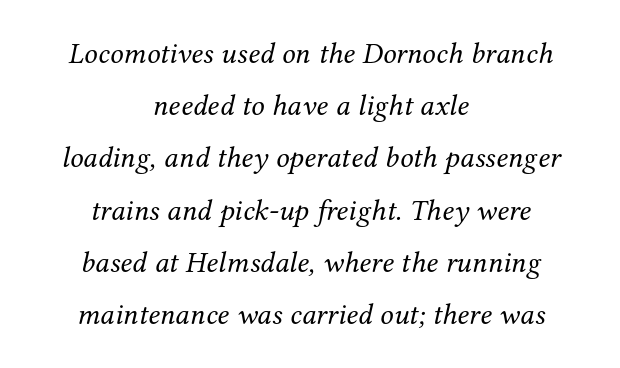
Tracking value appears to be zero — textbook default spacing. The text block is weighted toward neither margin, spreading evenly from the middle. Each letter keeps its own natural width here, so spacing adapts to shape. Characters are canted at an angle relative to the baseline's perpendicular. Bold? No — there's no thickening of the strokes. Just letters on the line, the space beneath them empty.
